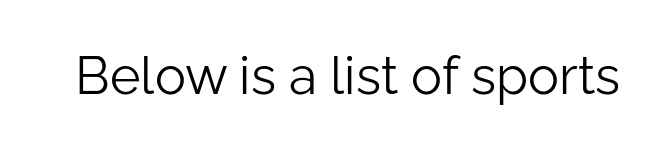
A bare baseline throughout the passage. No heavy texture on the line: the type isn't bold. The axis of the letterforms is exactly vertical. Is this a sans? Yes — the strokes have no serifs.
